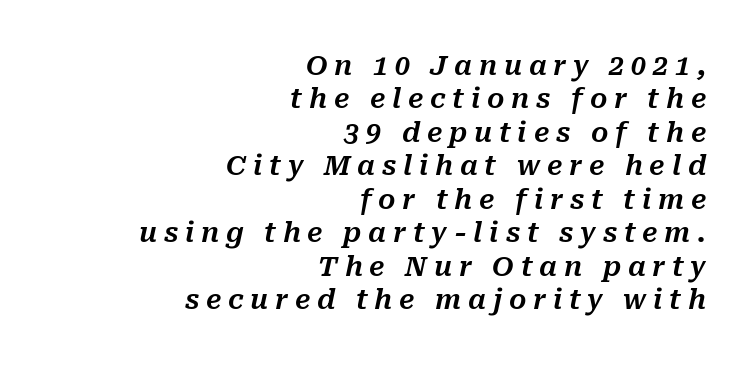
Q: Is the text italic (slanted)? A: Yes, it leans right by about 10 degrees.
Q: Is the text underlined? A: No.
Q: How is the paragraph aligned? A: Right-aligned.
Q: Is the spacing between letters normal or unusually wide? A: Unusually wide.
